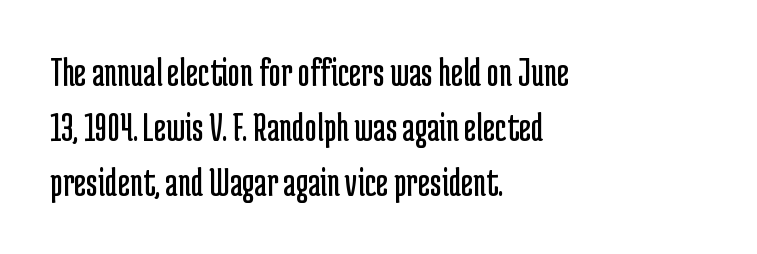
Notice how the passage keeps a crisp vertical edge on the left only. Is this a fixed-width face? No — the glyphs have proportional, varying widths. Tracking value appears to be zero — textbook default spacing. The area under the type is left untouched. This is sans-serif lettering, the kind often seen on screens and signage. Style check: upright.
